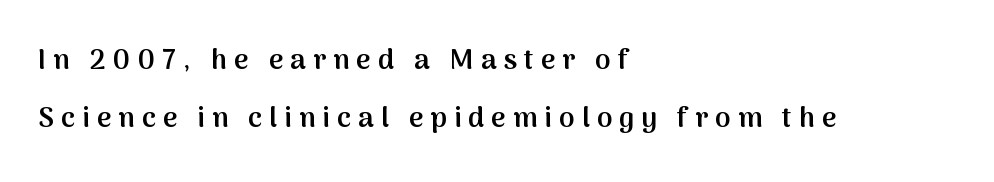
The image shows 28 px semibold sans-serif type, upright; set left-aligned, loose line spacing (2.08x), unusually wide letter spacing (+0.25 em), not underlined; medium stroke contrast and a medium x-height.
